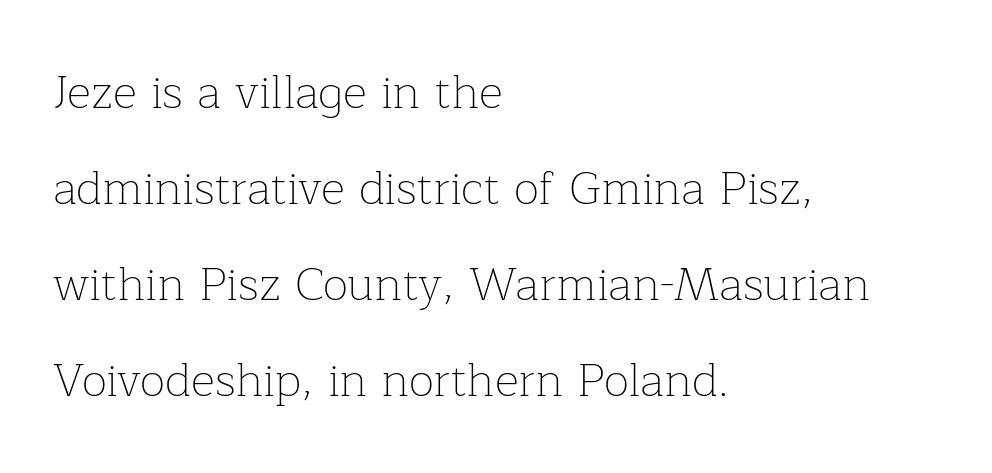
{"serif": "yes", "italic": "no", "bold": "no", "weight": "thin", "width": "normal", "stroke_contrast": "low", "x_height": "medium", "monospaced": "no", "underline": "no", "align": "left", "line_spacing": "loose", "line_spacing_ratio": 2.04, "letter_spacing": "normal", "letter_spacing_em": 0.0, "glyph_px": 47}
